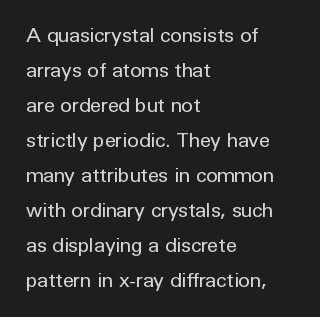
These lines stack with their left ends in a neat column. The string is rendered with underlining switched off. Vertical strokes here are truly vertical. No heavy texture on the line: the type isn't bold. How are the letters spaced? Ordinarily, with no added tracking.
